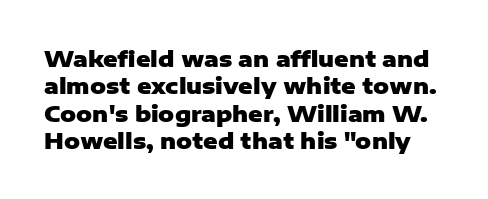
Q: Is the text bold? A: Yes.
Q: Is the text italic (slanted)? A: No, it is upright.
Q: Is the text underlined? A: No.
Q: Is the spacing between letters normal or unusually wide? A: Normal.
Q: Is the spacing between lines tight, normal or loose? A: Normal.
